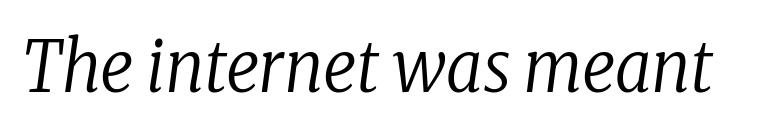
The image shows 71 px regular-weight, condensed serif type, italic (leaning right); set normal letter spacing, not underlined; low stroke contrast and a medium x-height.
